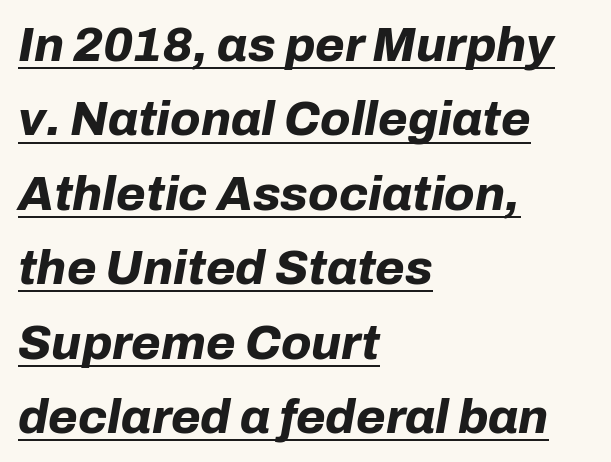
The image shows 48 px bold type, italic (leaning right); set left-aligned, normal line spacing (1.55x), normal letter spacing, underlined; low stroke contrast and a medium x-height.
